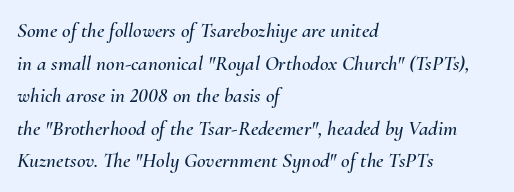
Q: Is the text italic (slanted)? A: Yes, it leans right by about 10 degrees.
Q: Is the text underlined? A: No.
Q: How is the paragraph aligned? A: Left-aligned.
Q: Is the spacing between letters normal or unusually wide? A: Normal.
Q: Is the spacing between lines tight, normal or loose? A: Normal.
